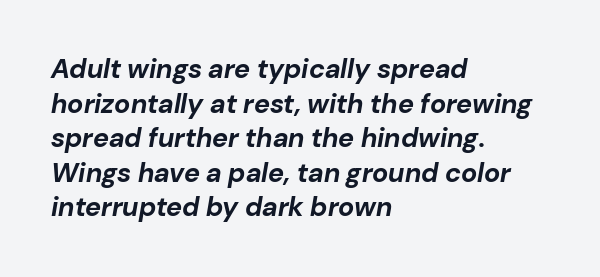
Q: Is the text bold? A: Yes.
Q: Is the text italic (slanted)? A: Yes, it leans right by about 10 degrees.
Q: Is the text underlined? A: No.
Q: How is the paragraph aligned? A: Left-aligned.
Q: Is the spacing between letters normal or unusually wide? A: Normal.
Q: Is the spacing between lines tight, normal or loose? A: Normal.
